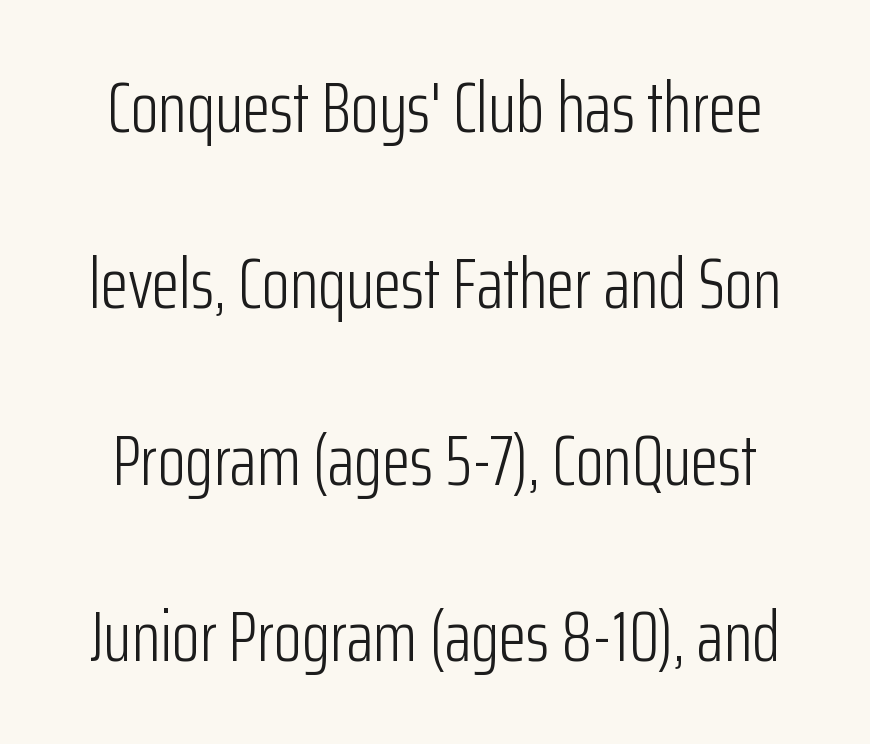
The image shows 72 px light, condensed sans-serif type, upright; set loose line spacing (2.45x), normal letter spacing, not underlined; low stroke contrast and a medium x-height.
